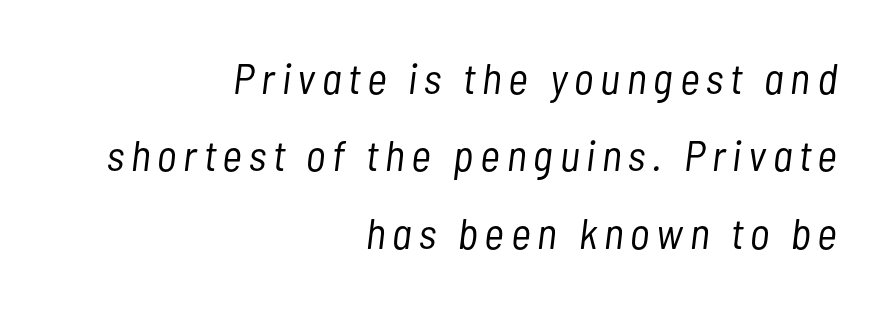
Q: Is the text bold? A: No.
Q: Is the text italic (slanted)? A: Yes, it leans right by about 7 degrees.
Q: Is the text underlined? A: No.
Q: How is the paragraph aligned? A: Right-aligned.
Q: Width (condensed, normal, or wide)? A: Condensed.
Q: Stroke contrast? A: Low.
Q: x-height? A: Medium.
Q: Monospaced? A: No.
